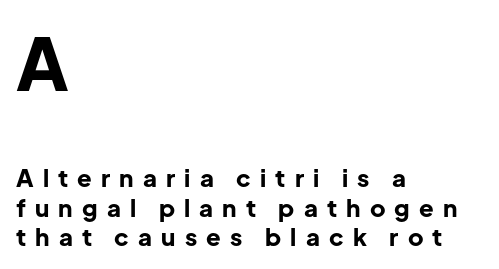
Type without underlining. Note the varied advance widths — an 'i' is clearly narrower than an 'm'. Every stem runs plumb, perpendicular to the baseline. The lines in this sample share a left origin and differ only in where they stop. The tracking reads as deliberately expanded to a designer's eye. As a designer I'd log this as weight 700, bold.
